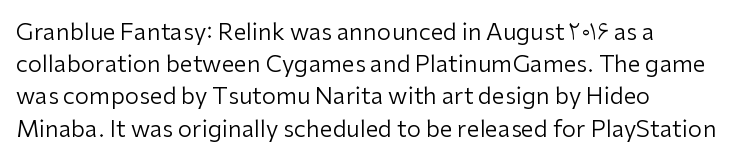
The image shows 23 px text type, upright; set left-aligned, normal line spacing (1.4x), normal letter spacing, not underlined.
